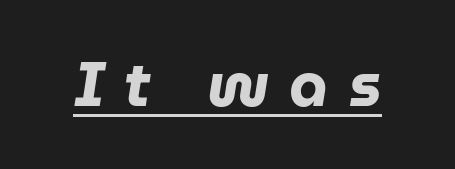
The image shows 62 px heavy type, italic (leaning right); set unusually wide letter spacing (+0.32 em), underlined; low stroke contrast and a medium x-height.
